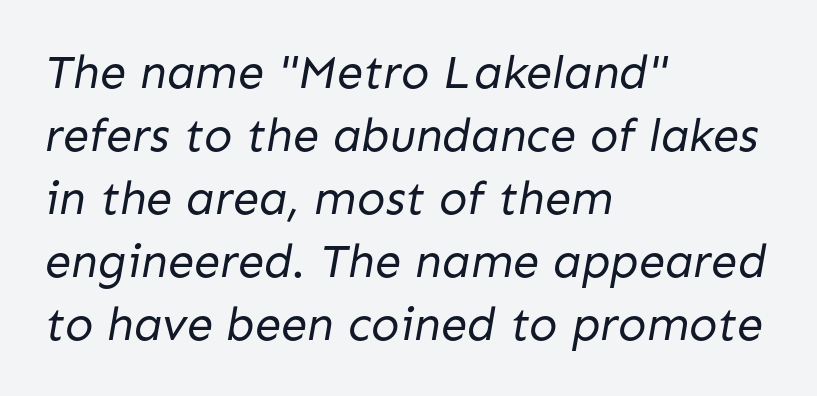
Left-aligned paragraph, ragged on the right. What's the leading like? Ordinary, nothing unusual. The baseline area is clear. Nobody touched the tracking dial on this one.
